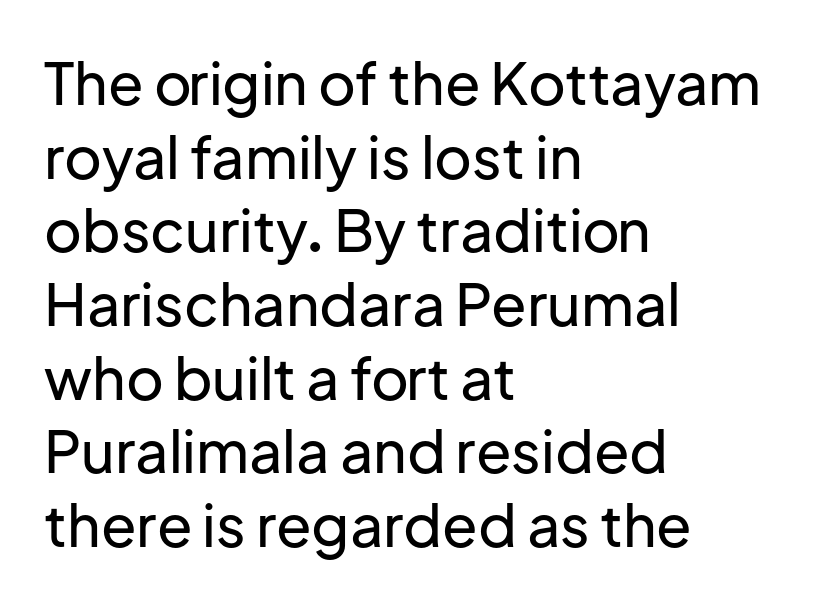
Q: Is the text italic (slanted)? A: No, it is upright.
Q: Is the typeface a serif or a sans-serif typeface? A: Sans-serif.
Q: Is the text underlined? A: No.
Q: How is the paragraph aligned? A: Left-aligned.
Q: Is the spacing between letters normal or unusually wide? A: Normal.
Q: Is the spacing between lines tight, normal or loose? A: Normal.
Q: Width (condensed, normal, or wide)? A: Normal.
Q: Stroke contrast? A: Low.
Q: x-height? A: Medium.
Q: Monospaced? A: No.
